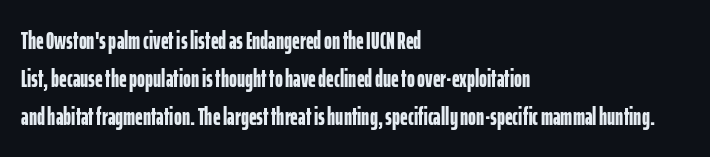
{"italic": "no", "bold": "yes", "underline": "no", "align": "left", "line_spacing": "normal", "line_spacing_ratio": 1.58, "letter_spacing": "normal", "letter_spacing_em": 0.0, "glyph_px": 24}
